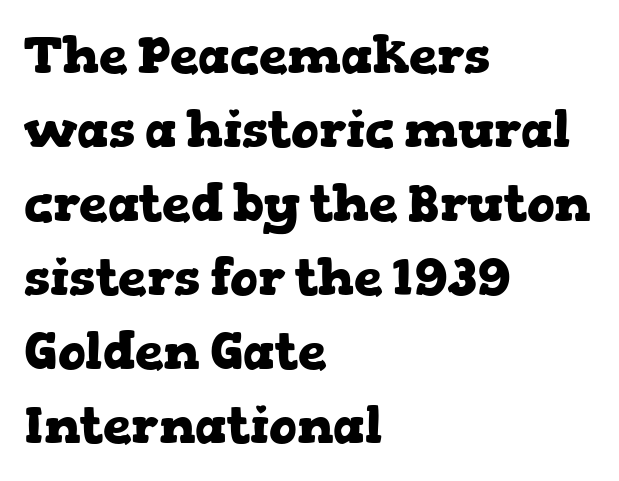
Q: Is the text bold? A: Yes.
Q: Is the text italic (slanted)? A: No, it is upright.
Q: Is the typeface a serif or a sans-serif typeface? A: Serif.
Q: Is the text underlined? A: No.
Q: How is the paragraph aligned? A: Left-aligned.
Q: Is the spacing between letters normal or unusually wide? A: Normal.
Q: Is the spacing between lines tight, normal or loose? A: Normal.
Q: Width (condensed, normal, or wide)? A: Wide.
Q: Stroke contrast? A: Low.
Q: x-height? A: Medium.
Q: Monospaced? A: No.
